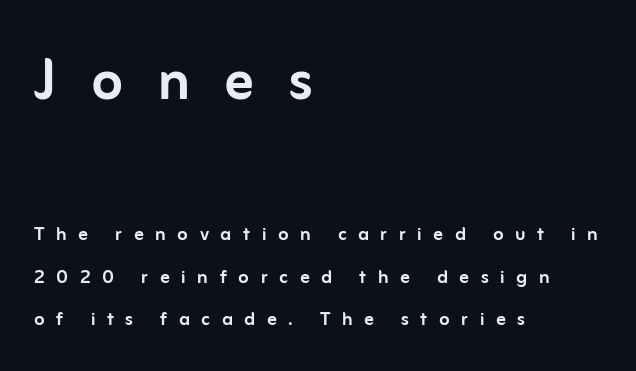
The image shows 72 px sans-serif type, upright; set left-aligned, line spacing 1.76x, unusually wide letter spacing (+0.48 em), not underlined; the first (top) block is 3.0x larger; low stroke contrast and a medium x-height.
